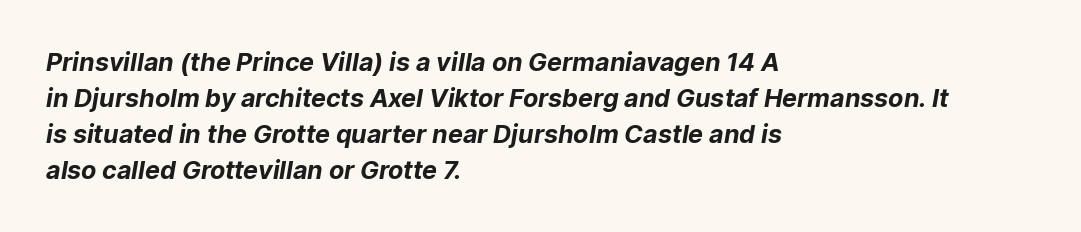
Q: Is the text bold? A: Yes.
Q: Is the text underlined? A: No.
Q: How is the paragraph aligned? A: Left-aligned.
Q: Is the spacing between letters normal or unusually wide? A: Normal.
Q: Is the spacing between lines tight, normal or loose? A: Normal.
